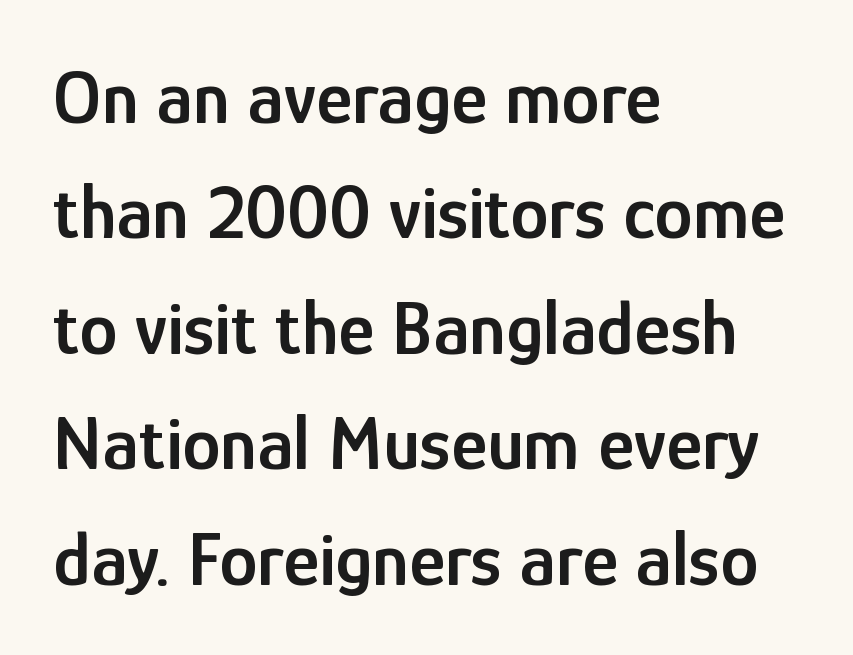
Q: Is the text bold? A: Semi-bold.
Q: Is the text italic (slanted)? A: No, it is upright.
Q: Is the typeface a serif or a sans-serif typeface? A: Sans-serif.
Q: Is the text underlined? A: No.
Q: How is the paragraph aligned? A: Left-aligned.
Q: Is the spacing between letters normal or unusually wide? A: Normal.
Q: Is the spacing between lines tight, normal or loose? A: Normal.
Q: Width (condensed, normal, or wide)? A: Condensed.
Q: Stroke contrast? A: Low.
Q: x-height? A: Medium.
Q: Monospaced? A: No.
